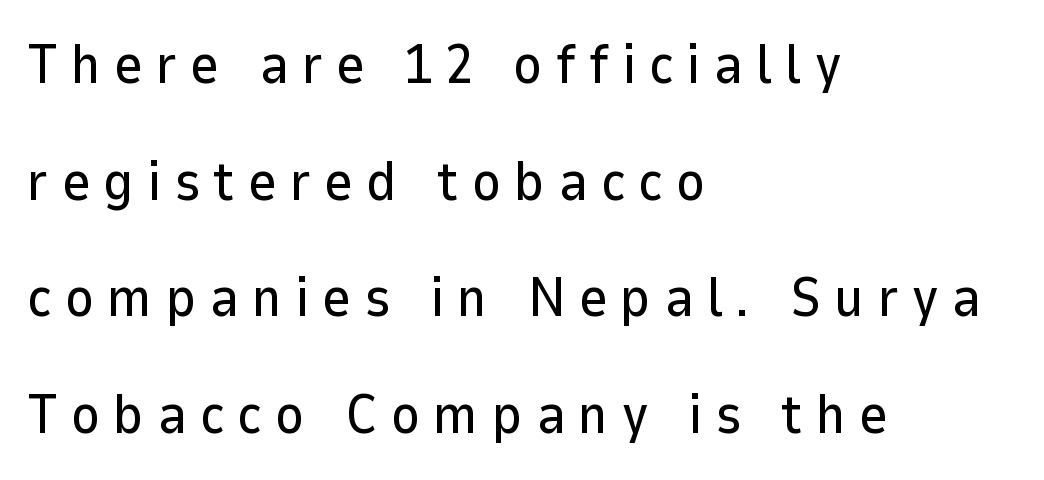
The image shows 55 px sans-serif type, upright; set left-aligned, loose line spacing (2.12x), unusually wide letter spacing (+0.24 em), not underlined; low stroke contrast and a medium x-height.
